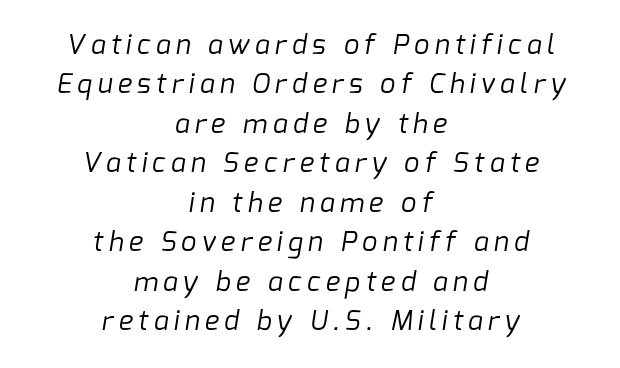
{"bold": "no", "underline": "no", "align": "center", "line_spacing": "normal", "line_spacing_ratio": 1.46, "letter_spacing": "wide", "letter_spacing_em": 0.2, "glyph_px": 27}
